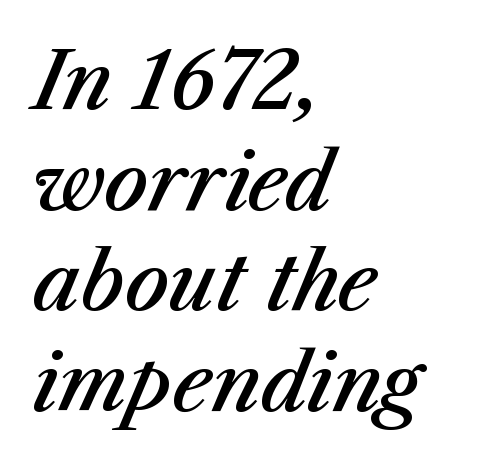
Q: Is the text bold? A: Semi-bold.
Q: Is the text italic (slanted)? A: Yes, it leans right by about 23 degrees.
Q: Is the text underlined? A: No.
Q: How is the paragraph aligned? A: Left-aligned.
Q: Is the spacing between letters normal or unusually wide? A: Normal.
Q: Is the spacing between lines tight, normal or loose? A: Normal.
Q: Width (condensed, normal, or wide)? A: Normal.
Q: Stroke contrast? A: Medium.
Q: x-height? A: Medium.
Q: Monospaced? A: No.
